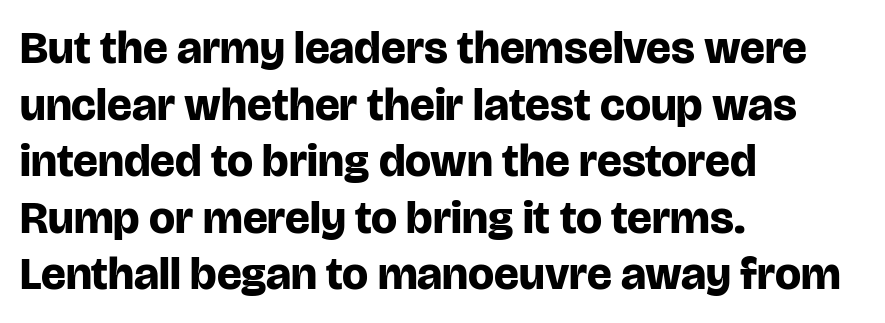
The image shows 46 px bold sans-serif type, upright; set left-aligned, line spacing 1.23x, normal letter spacing, not underlined; low stroke contrast and a large x-height.
